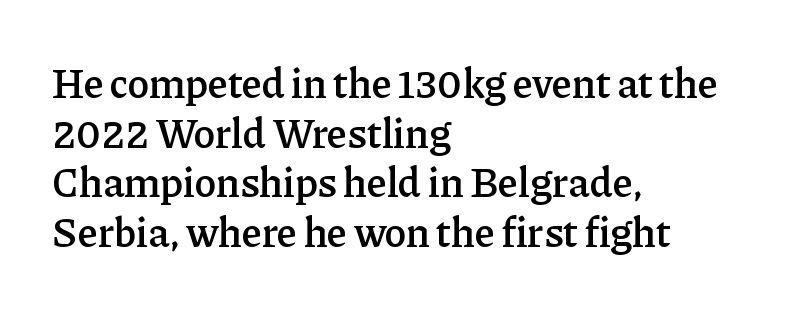
The image shows 41 px semibold serif type, upright; set left-aligned, line spacing 1.21x, normal letter spacing, not underlined; low stroke contrast and a medium x-height.
